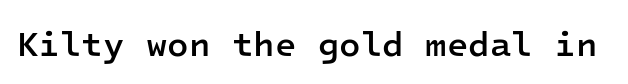
Q: Is the text bold? A: Semi-bold.
Q: Is the text italic (slanted)? A: No, it is upright.
Q: Is the typeface a serif or a sans-serif typeface? A: Sans-serif.
Q: Is the text underlined? A: No.
Q: Is the spacing between letters normal or unusually wide? A: Normal.
Q: Width (condensed, normal, or wide)? A: Normal.
Q: Stroke contrast? A: Low.
Q: x-height? A: Medium.
Q: Monospaced? A: Yes.
